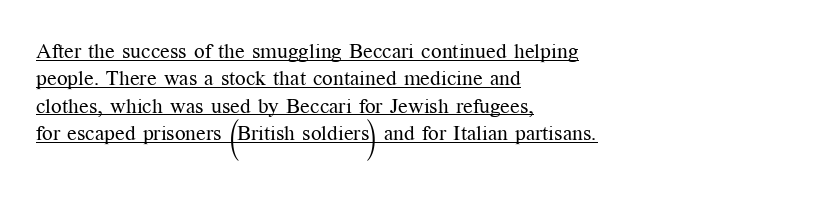
The image shows 21 px text type, upright; set left-aligned, normal line spacing (1.3x), normal letter spacing, underlined.
